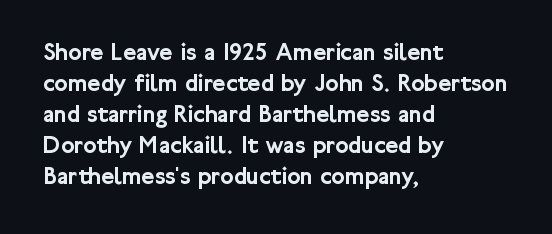
Q: Is the text italic (slanted)? A: No, it is upright.
Q: Is the text underlined? A: No.
Q: How is the paragraph aligned? A: Left-aligned.
Q: Is the spacing between letters normal or unusually wide? A: Normal.
